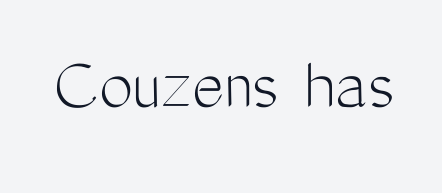
Q: Is the text bold? A: No.
Q: Is the text italic (slanted)? A: No, it is upright.
Q: Is the typeface a serif or a sans-serif typeface? A: Sans-serif.
Q: Is the text underlined? A: No.
Q: Is the spacing between letters normal or unusually wide? A: Normal.
Q: Width (condensed, normal, or wide)? A: Condensed.
Q: Stroke contrast? A: Medium.
Q: x-height? A: Medium.
Q: Monospaced? A: No.
